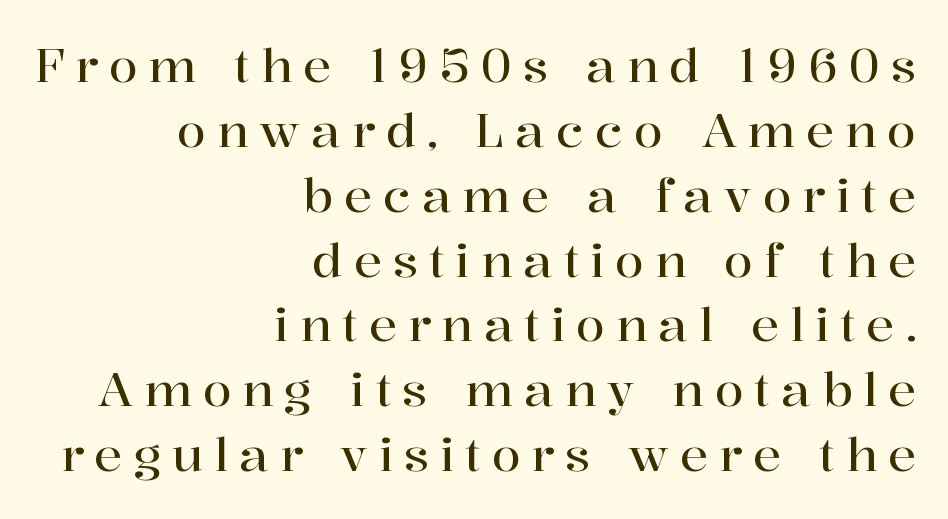
{"serif": "yes", "italic": "no", "width": "normal", "stroke_contrast": "high", "x_height": "medium", "monospaced": "no", "underline": "no", "align": "right", "line_spacing": "normal", "line_spacing_ratio": 1.38, "letter_spacing": "wide", "letter_spacing_em": 0.23, "glyph_px": 47}
